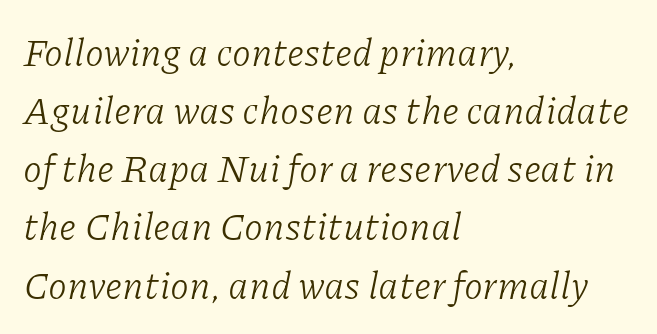
The face used here is rendered with its standard letterfit. Words float on clear page, feet unadorned. Spacing verdict: proportional, widths tailored to each character. The font family rendered here belongs to the serif group.
